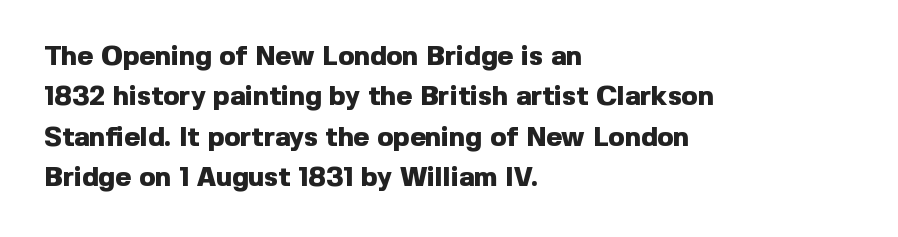
Q: Is the text bold? A: Yes.
Q: Is the text italic (slanted)? A: No, it is upright.
Q: Is the text underlined? A: No.
Q: How is the paragraph aligned? A: Left-aligned.
Q: Is the spacing between letters normal or unusually wide? A: Normal.
Q: Is the spacing between lines tight, normal or loose? A: Normal.
